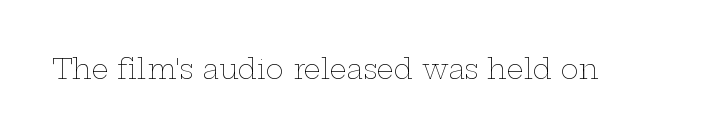
The image shows 27 px text type, upright; set normal letter spacing, not underlined.
